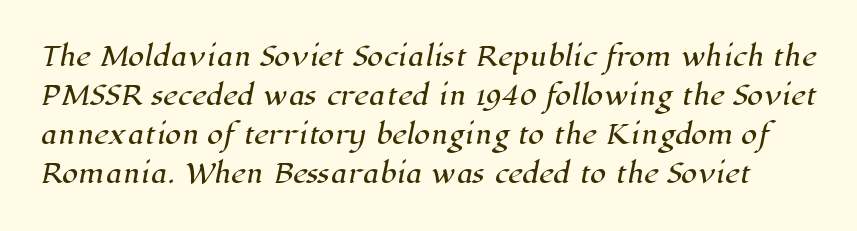
{"underline": "no", "line_spacing": "normal", "line_spacing_ratio": 1.5, "letter_spacing": "normal", "letter_spacing_em": 0.0, "glyph_px": 26}
